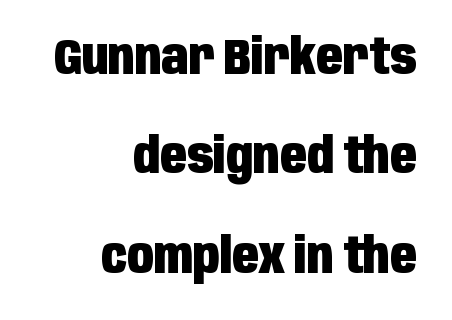
Q: Is the text bold? A: Yes.
Q: Is the text italic (slanted)? A: No, it is upright.
Q: Is the typeface a serif or a sans-serif typeface? A: Sans-serif.
Q: Is the text underlined? A: No.
Q: How is the paragraph aligned? A: Right-aligned.
Q: Is the spacing between letters normal or unusually wide? A: Normal.
Q: Is the spacing between lines tight, normal or loose? A: Loose.
Q: Width (condensed, normal, or wide)? A: Condensed.
Q: Stroke contrast? A: Low.
Q: x-height? A: Large.
Q: Monospaced? A: No.
